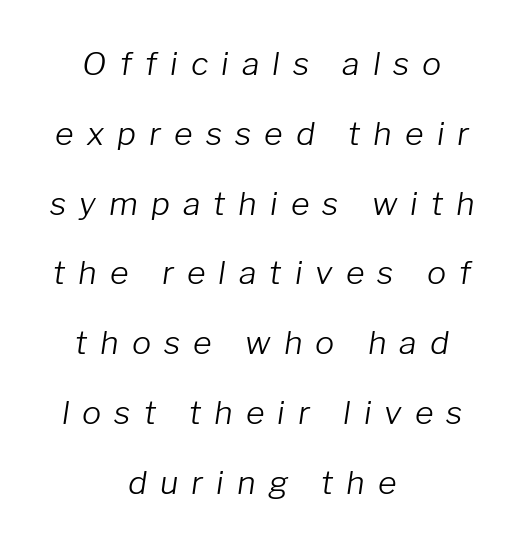
{"italic": "yes", "lean": "right", "slant_degrees": 8, "bold": "no", "weight": "light", "width": "normal", "stroke_contrast": "low", "x_height": "medium", "monospaced": "no", "underline": "no", "align": "center", "line_spacing": "loose", "line_spacing_ratio": 2.18, "letter_spacing": "wide", "letter_spacing_em": 0.41, "glyph_px": 32}
